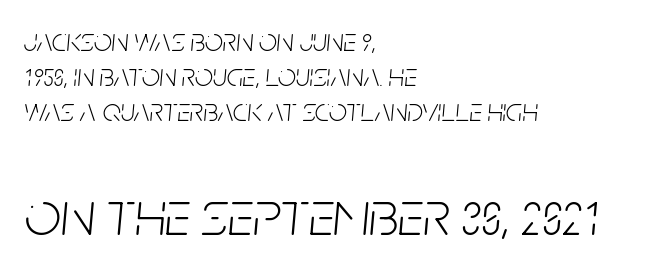
Q: Is the text bold? A: No.
Q: Is the text italic (slanted)? A: Yes, it leans right by about 5 degrees.
Q: Is the text underlined? A: No.
Q: How is the paragraph aligned? A: Left-aligned.
Q: Is the spacing between letters normal or unusually wide? A: Normal.
Q: Is the spacing between lines tight, normal or loose? A: Tight.
Q: Which block of text is set in a larger size, the first (top) or the second (bottom)? A: The second (bottom) one.
Q: Width (condensed, normal, or wide)? A: Condensed.
Q: Stroke contrast? A: Low.
Q: x-height? A: Large.
Q: Monospaced? A: No.
